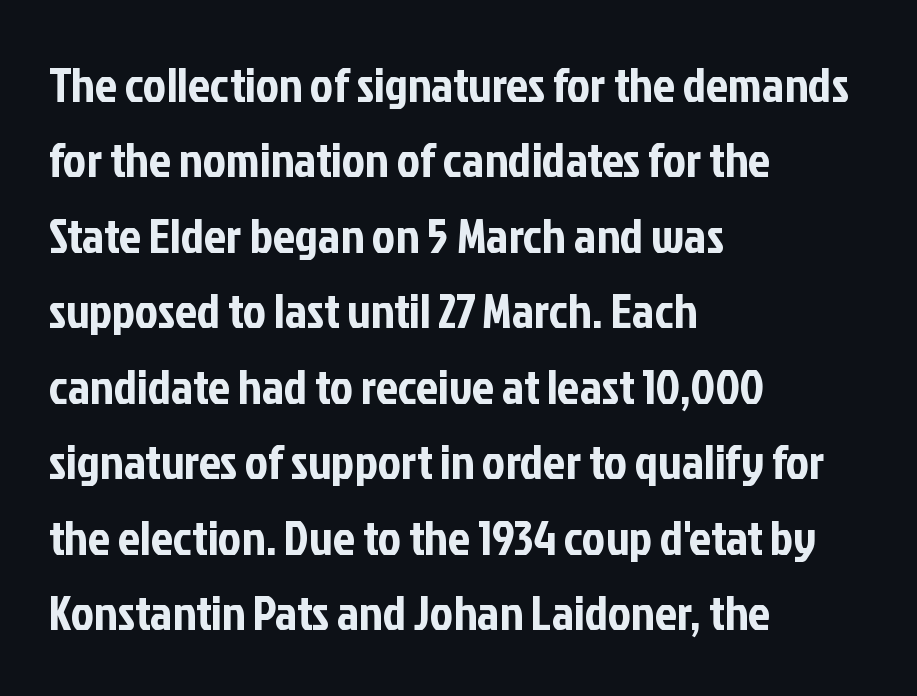
All the whitespace from short lines collects on the right. What kind of face is this? One without serifs — a sans. Every character sits straight up, as roman type does. Varying glyph widths throughout — classic text-font behaviour. In terms of leading, this rendering sits right in the middle.
